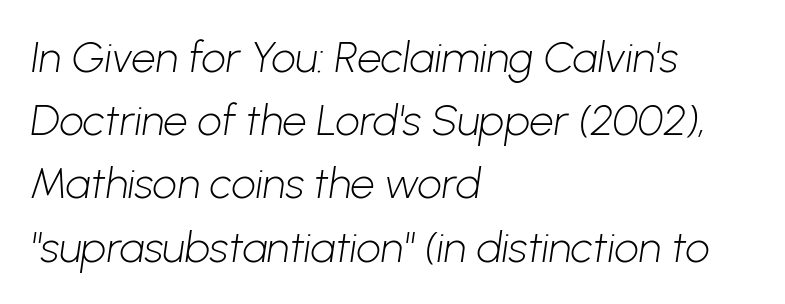
The image shows 43 px light sans-serif type; set left-aligned, normal line spacing (1.47x), normal letter spacing, not underlined; low stroke contrast and a medium x-height.
